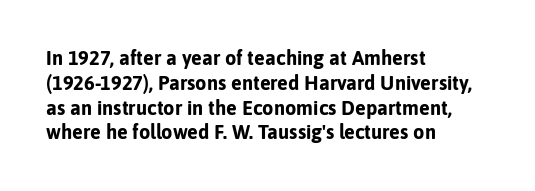
Line starts are locked; line ends wander. Tracking value appears to be zero — textbook default spacing. Style check: upright. Rule under the text: the space is simply empty. Heavy-handed strokes throughout: this text is bold.
